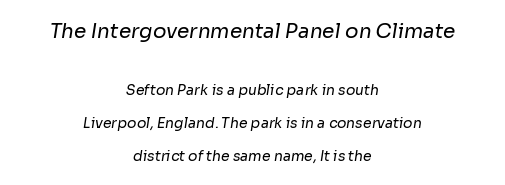
Check the space under the baseline: it is left empty. What's the leading like? Stretched, with rows far apart. The face used here appears at its bigger size in the upper chunk. Tracking here is standard; glyphs follow each other at the usual distance. Ink coverage per letter is moderate at most. Both edges are ragged and mirror each other, which tells us the setting is centered.
